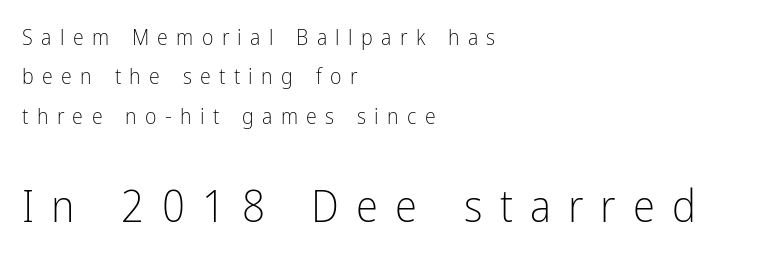
The image shows 45 px light, condensed sans-serif type, upright; set left-aligned, line spacing 1.79x, unusually wide letter spacing (+0.38 em), not underlined; the second (bottom) block is 2.05x larger; low stroke contrast and a medium x-height.
